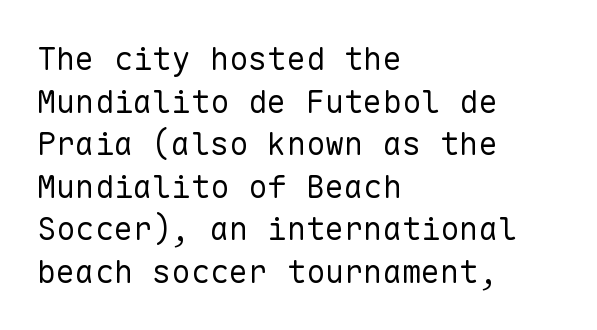
The image shows 32 px regular-weight sans-serif type, upright, monospaced; set left-aligned, normal line spacing (1.33x), normal letter spacing, not underlined; low stroke contrast and a medium x-height.
